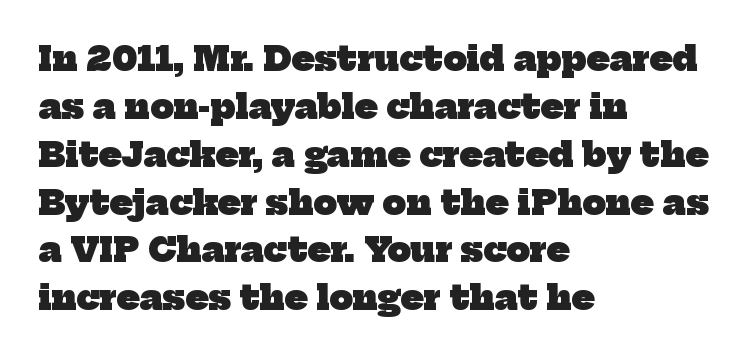
The image shows 33 px heavy serif type; set left-aligned, normal line spacing (1.45x), normal letter spacing, not underlined; low stroke contrast and a medium x-height.
